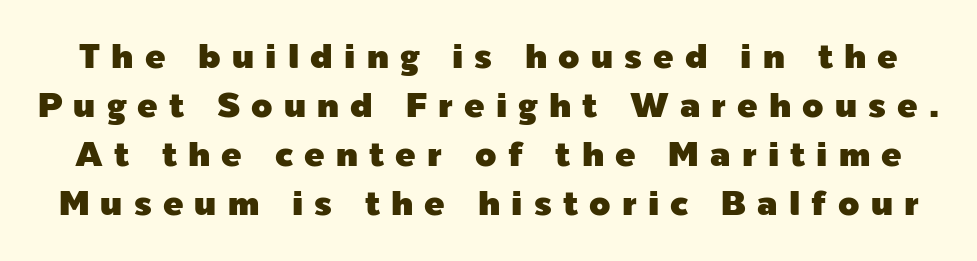
Q: Is the text italic (slanted)? A: No, it is upright.
Q: Is the typeface a serif or a sans-serif typeface? A: Sans-serif.
Q: Is the text underlined? A: No.
Q: Is the spacing between letters normal or unusually wide? A: Unusually wide.
Q: Is the spacing between lines tight, normal or loose? A: Normal.
Q: Width (condensed, normal, or wide)? A: Normal.
Q: x-height? A: Medium.
Q: Monospaced? A: No.
